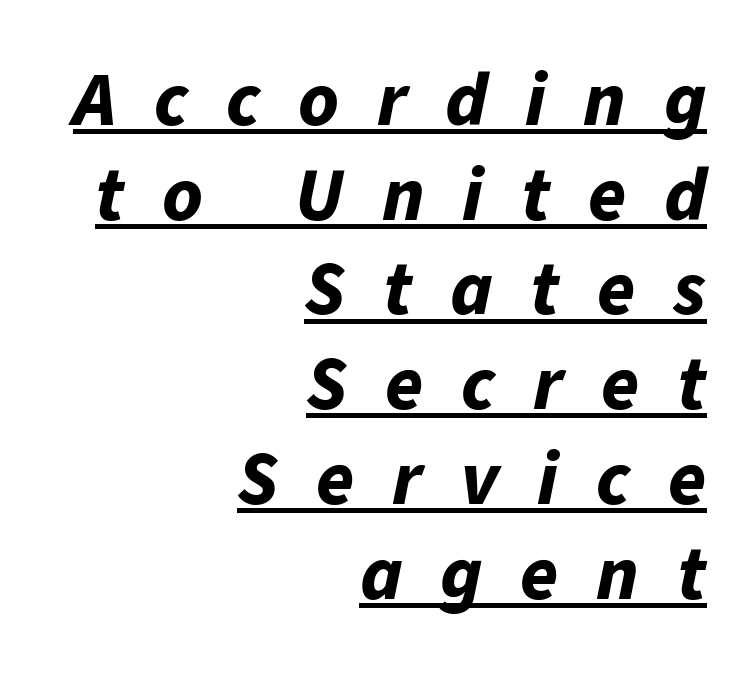
Q: Is the text bold? A: Yes.
Q: Is the text italic (slanted)? A: Yes, it leans right by about 11 degrees.
Q: Is the text underlined? A: Yes.
Q: How is the paragraph aligned? A: Right-aligned.
Q: Is the spacing between letters normal or unusually wide? A: Unusually wide.
Q: Width (condensed, normal, or wide)? A: Normal.
Q: Stroke contrast? A: Low.
Q: x-height? A: Medium.
Q: Monospaced? A: No.
